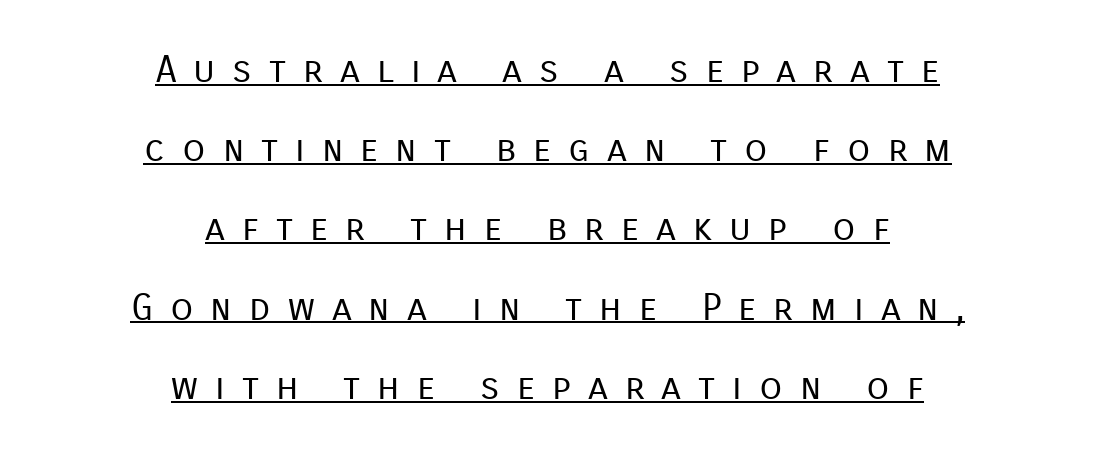
{"serif": "no", "italic": "no", "bold": "no", "weight": "regular", "width": "normal", "stroke_contrast": "low", "x_height": "medium", "monospaced": "no", "underline": "yes", "align": "center", "line_spacing": "loose", "line_spacing_ratio": 2.14, "letter_spacing": "wide", "letter_spacing_em": 0.46, "glyph_px": 37}
